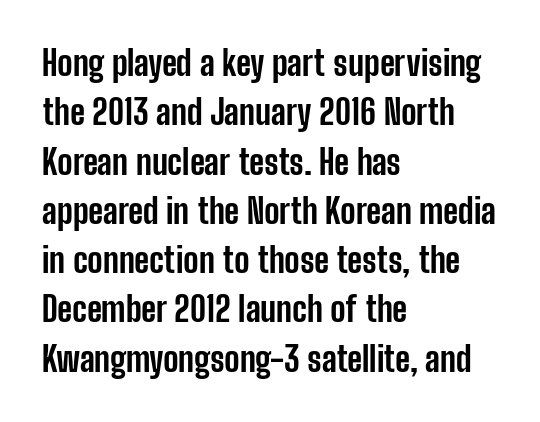
The image shows 34 px bold, condensed sans-serif type, upright; set left-aligned, normal line spacing (1.45x), normal letter spacing, not underlined; low stroke contrast and a medium x-height.
